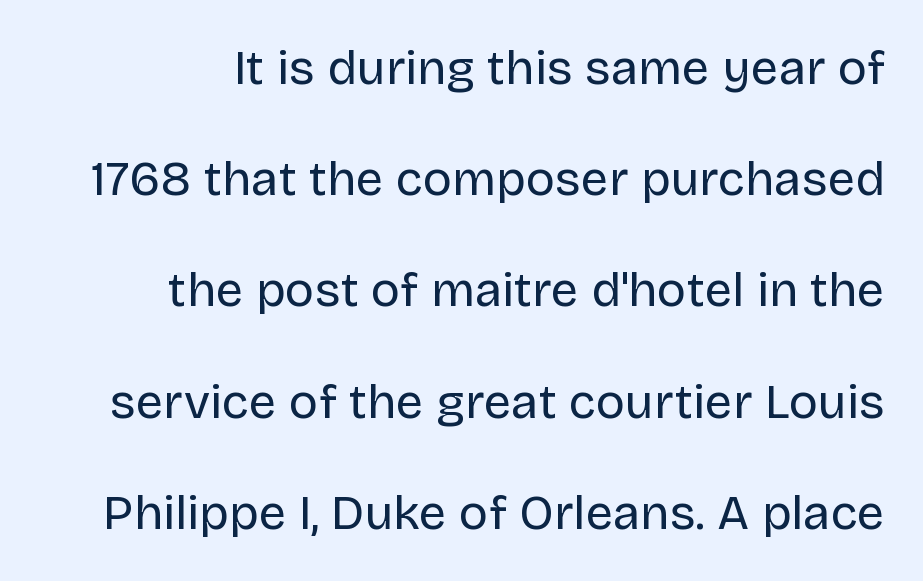
{"serif": "no", "italic": "no", "bold": "no", "weight": "regular", "width": "normal", "stroke_contrast": "low", "x_height": "large", "monospaced": "no", "underline": "no", "align": "right", "line_spacing": "loose", "line_spacing_ratio": 2.27, "letter_spacing": "normal", "letter_spacing_em": 0.0, "glyph_px": 49}
